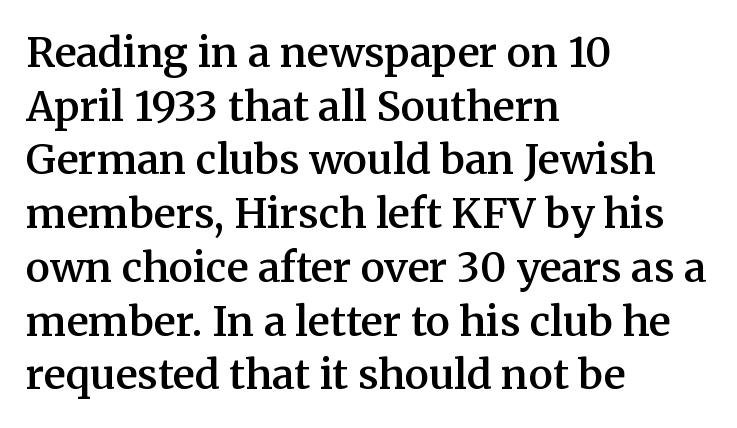
These lines stack with their left ends in a neat column. Summary of vertical rhythm: regular, with standard interline spacing. Looks like regular typesetting: each glyph gets only the width it needs. This rendering leaves character spacing at its baseline value.
